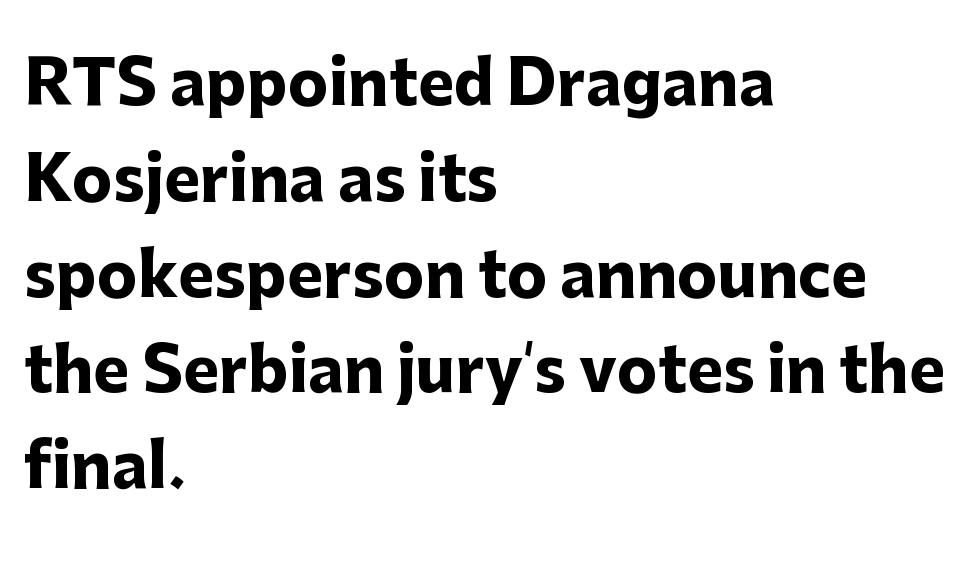
{"serif": "no", "italic": "no", "bold": "yes", "weight": "heavy", "width": "normal", "stroke_contrast": "low", "x_height": "medium", "monospaced": "no", "underline": "no", "align": "left", "line_spacing": "normal", "line_spacing_ratio": 1.57, "letter_spacing": "normal", "letter_spacing_em": 0.0, "glyph_px": 61}
